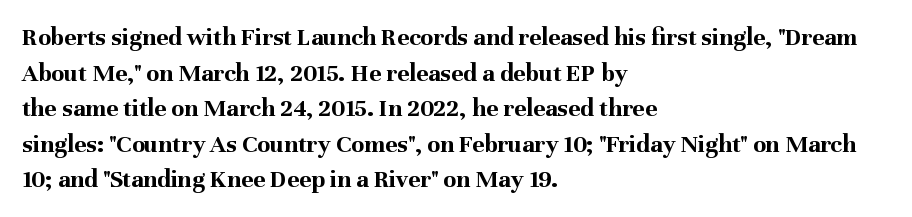
Q: Is the text bold? A: Yes.
Q: Is the text italic (slanted)? A: No, it is upright.
Q: Is the text underlined? A: No.
Q: How is the paragraph aligned? A: Left-aligned.
Q: Is the spacing between letters normal or unusually wide? A: Normal.
Q: Is the spacing between lines tight, normal or loose? A: Normal.
